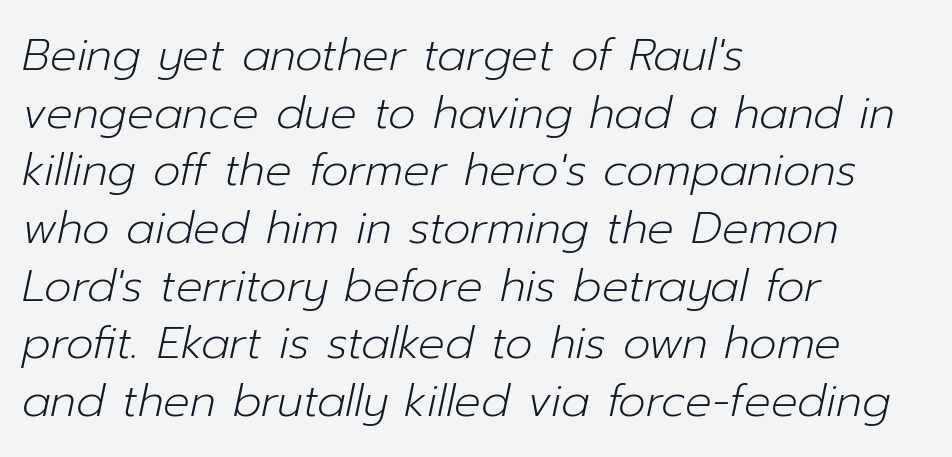
Q: Is the text bold? A: No.
Q: Is the text italic (slanted)? A: Yes, it leans right by about 12 degrees.
Q: Is the text underlined? A: No.
Q: How is the paragraph aligned? A: Left-aligned.
Q: Is the spacing between letters normal or unusually wide? A: Normal.
Q: Is the spacing between lines tight, normal or loose? A: Normal.
Q: Width (condensed, normal, or wide)? A: Normal.
Q: Stroke contrast? A: Low.
Q: x-height? A: Medium.
Q: Monospaced? A: No.
